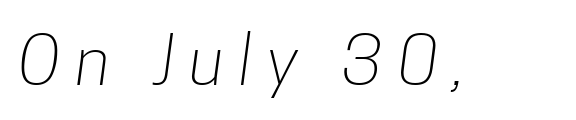
The image shows 67 px light, condensed sans-serif type; set unusually wide letter spacing (+0.23 em), not underlined; low stroke contrast and a medium x-height.
